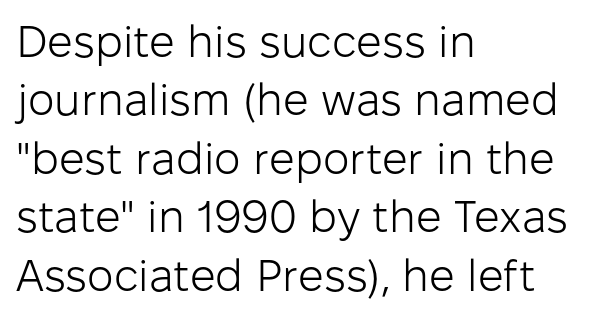
The image shows 45 px light sans-serif type, upright; set left-aligned, normal line spacing (1.3x), normal letter spacing, not underlined; low stroke contrast and a medium x-height.
